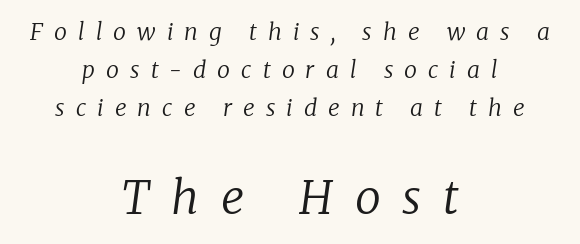
Q: Is the text bold? A: No.
Q: Is the text italic (slanted)? A: Yes, it leans right by about 8 degrees.
Q: Is the typeface a serif or a sans-serif typeface? A: Serif.
Q: Is the text underlined? A: No.
Q: How is the paragraph aligned? A: Centered.
Q: Is the spacing between letters normal or unusually wide? A: Unusually wide.
Q: Is the spacing between lines tight, normal or loose? A: Normal.
Q: Which block of text is set in a larger size, the first (top) or the second (bottom)? A: The second (bottom) one.
Q: Width (condensed, normal, or wide)? A: Normal.
Q: Stroke contrast? A: Low.
Q: x-height? A: Medium.
Q: Monospaced? A: No.
